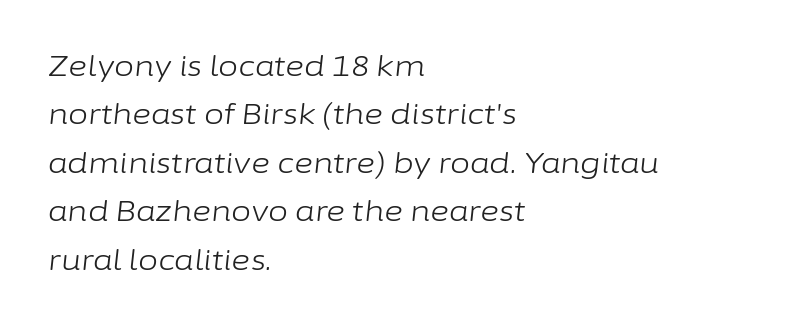
{"italic": "yes", "lean": "right", "slant_degrees": 6, "bold": "no", "weight": "light", "width": "normal", "stroke_contrast": "low", "x_height": "medium", "monospaced": "no", "underline": "no", "align": "left", "line_spacing": "normal", "line_spacing_ratio": 1.67, "letter_spacing": "normal", "letter_spacing_em": 0.0, "glyph_px": 29}
